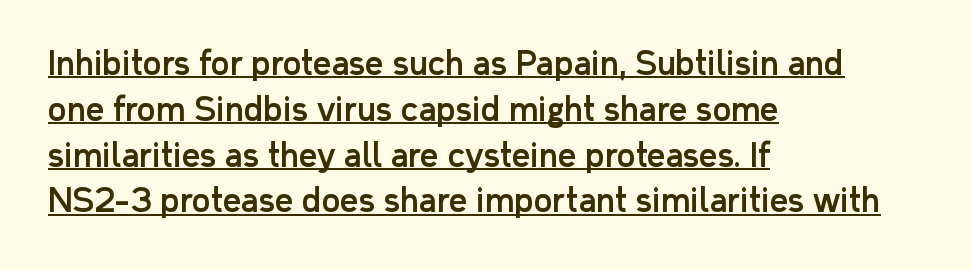
Q: Is the text italic (slanted)? A: No, it is upright.
Q: Is the typeface a serif or a sans-serif typeface? A: Sans-serif.
Q: Is the text underlined? A: Yes.
Q: How is the paragraph aligned? A: Left-aligned.
Q: Is the spacing between letters normal or unusually wide? A: Normal.
Q: Is the spacing between lines tight, normal or loose? A: Normal.
Q: Width (condensed, normal, or wide)? A: Normal.
Q: Stroke contrast? A: Low.
Q: x-height? A: Medium.
Q: Monospaced? A: No.
